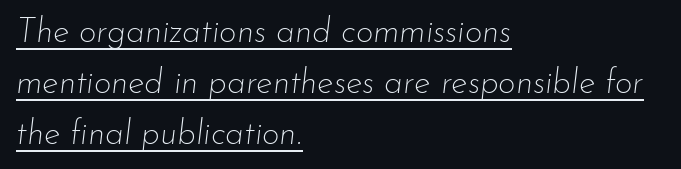
Q: Is the text bold? A: No.
Q: Is the text italic (slanted)? A: Yes, it leans right by about 7 degrees.
Q: Is the text underlined? A: Yes.
Q: How is the paragraph aligned? A: Left-aligned.
Q: Is the spacing between letters normal or unusually wide? A: Normal.
Q: Is the spacing between lines tight, normal or loose? A: Normal.
Q: Width (condensed, normal, or wide)? A: Normal.
Q: Stroke contrast? A: Low.
Q: x-height? A: Small.
Q: Monospaced? A: No.
